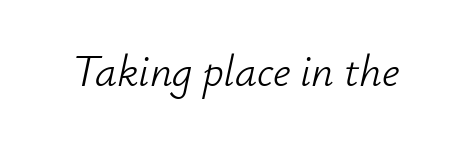
{"italic": "yes", "lean": "right", "slant_degrees": 12, "bold": "no", "weight": "light", "width": "normal", "stroke_contrast": "low", "x_height": "small", "monospaced": "no", "underline": "no", "letter_spacing": "normal", "letter_spacing_em": 0.0, "glyph_px": 44}
